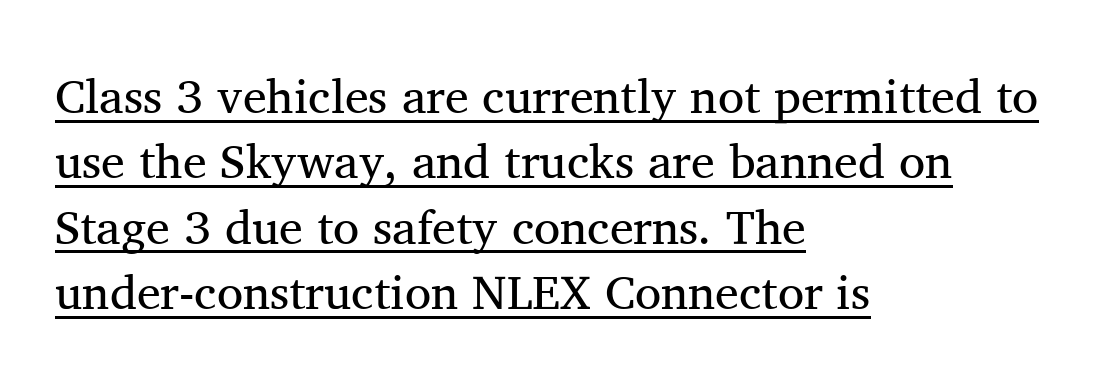
Q: Is the text bold? A: No.
Q: Is the text italic (slanted)? A: No, it is upright.
Q: Is the typeface a serif or a sans-serif typeface? A: Serif.
Q: Is the text underlined? A: Yes.
Q: How is the paragraph aligned? A: Left-aligned.
Q: Is the spacing between letters normal or unusually wide? A: Normal.
Q: Is the spacing between lines tight, normal or loose? A: Normal.
Q: Width (condensed, normal, or wide)? A: Normal.
Q: Stroke contrast? A: Medium.
Q: x-height? A: Medium.
Q: Monospaced? A: No.
